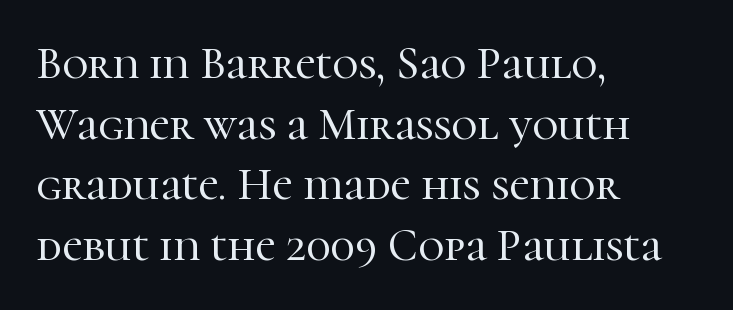
Q: Is the text italic (slanted)? A: No, it is upright.
Q: Is the typeface a serif or a sans-serif typeface? A: Serif.
Q: Is the text underlined? A: No.
Q: How is the paragraph aligned? A: Left-aligned.
Q: Is the spacing between letters normal or unusually wide? A: Normal.
Q: Is the spacing between lines tight, normal or loose? A: Normal.
Q: Width (condensed, normal, or wide)? A: Normal.
Q: Stroke contrast? A: High.
Q: x-height? A: Medium.
Q: Monospaced? A: No.
